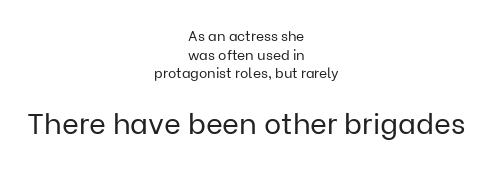
{"serif": "no", "italic": "no", "bold": "no", "weight": "regular", "width": "normal", "stroke_contrast": "low", "x_height": "medium", "monospaced": "no", "underline": "no", "align": "center", "line_spacing": "normal", "line_spacing_ratio": 1.33, "letter_spacing": "normal", "letter_spacing_em": 0.0, "larger_block": "second", "size_ratio": 2.07, "glyph_px": 29}
